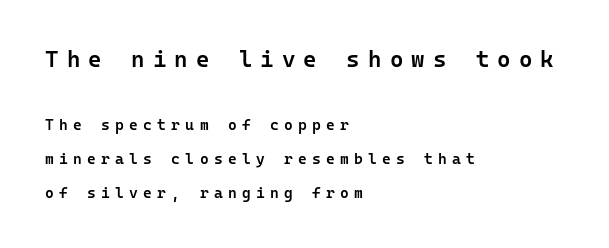
Q: Is the text bold? A: Semi-bold.
Q: Is the text italic (slanted)? A: No, it is upright.
Q: Is the text underlined? A: No.
Q: How is the paragraph aligned? A: Left-aligned.
Q: Is the spacing between letters normal or unusually wide? A: Unusually wide.
Q: Is the spacing between lines tight, normal or loose? A: Loose.
Q: Which block of text is set in a larger size, the first (top) or the second (bottom)? A: The first (top) one.
